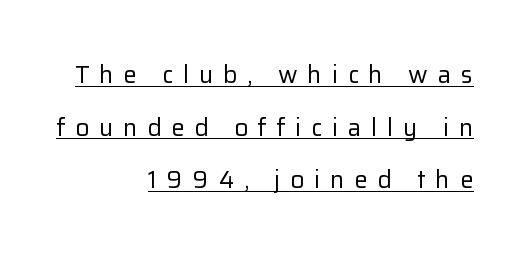
This rendering features underlined lettering. This sample is right-justified, so line beginnings fall wherever the words allow. You could only call the tracking loose — the letters float apart. The specimen reads as upright at a glance. Caption: face not bold, strokes unweighted. If you measured baseline to baseline, you'd find a long distance.
